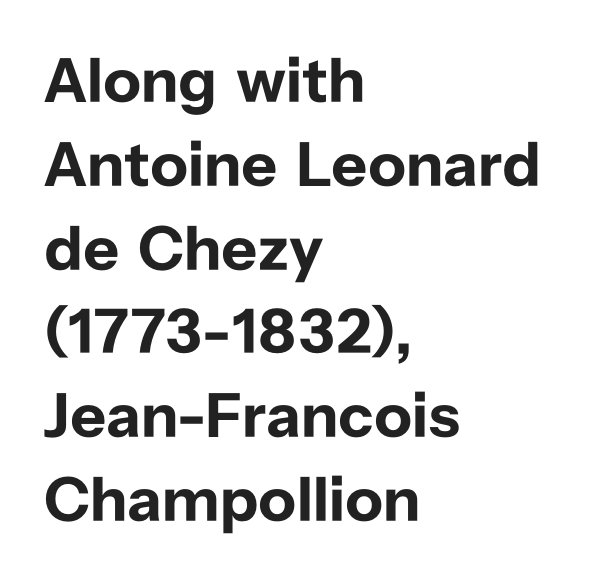
Q: Is the text bold? A: Yes.
Q: Is the text italic (slanted)? A: No, it is upright.
Q: Is the typeface a serif or a sans-serif typeface? A: Sans-serif.
Q: Is the text underlined? A: No.
Q: How is the paragraph aligned? A: Left-aligned.
Q: Is the spacing between letters normal or unusually wide? A: Normal.
Q: Is the spacing between lines tight, normal or loose? A: Normal.
Q: Width (condensed, normal, or wide)? A: Normal.
Q: Stroke contrast? A: Low.
Q: x-height? A: Medium.
Q: Monospaced? A: No.
